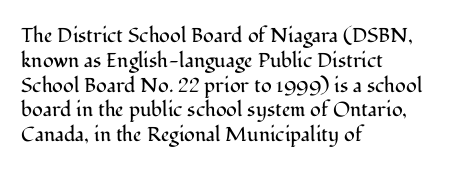
Q: Is the text bold? A: No.
Q: Is the text italic (slanted)? A: No, it is upright.
Q: Is the text underlined? A: No.
Q: How is the paragraph aligned? A: Left-aligned.
Q: Is the spacing between letters normal or unusually wide? A: Normal.
